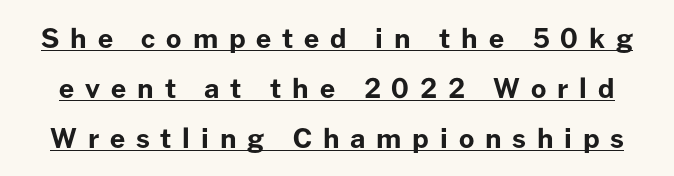
Pretty heavy lettering here — definitely bold. Descenders here cross a horizontal rule under the line. The type is letterspaced generously, with wide tracking. No italicization has been applied; the sample stays upright.
